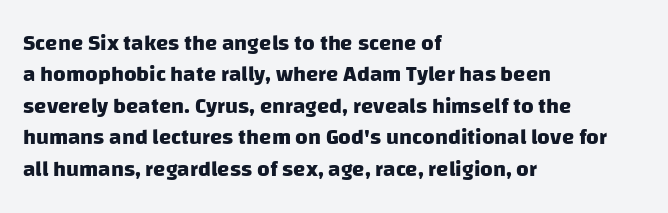
The image shows 22 px bold type; set left-aligned, normal line spacing (1.43x), normal letter spacing, not underlined.
